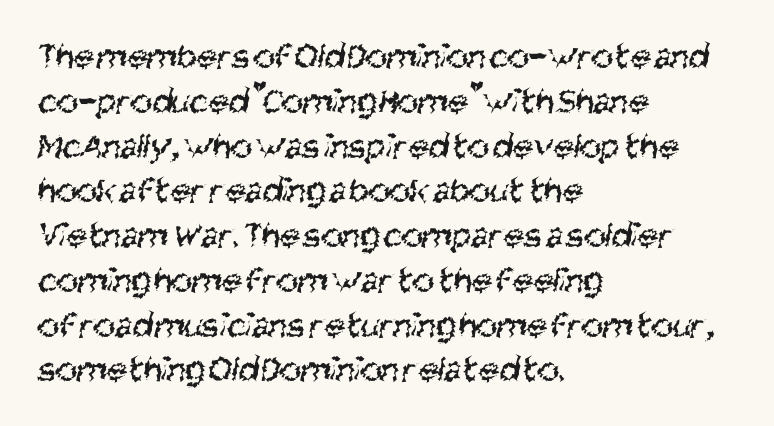
Q: Is the text bold? A: No.
Q: Is the typeface a serif or a sans-serif typeface? A: Sans-serif.
Q: Is the text underlined? A: No.
Q: How is the paragraph aligned? A: Left-aligned.
Q: Is the spacing between letters normal or unusually wide? A: Normal.
Q: Width (condensed, normal, or wide)? A: Condensed.
Q: Stroke contrast? A: Medium.
Q: x-height? A: Large.
Q: Monospaced? A: No.
